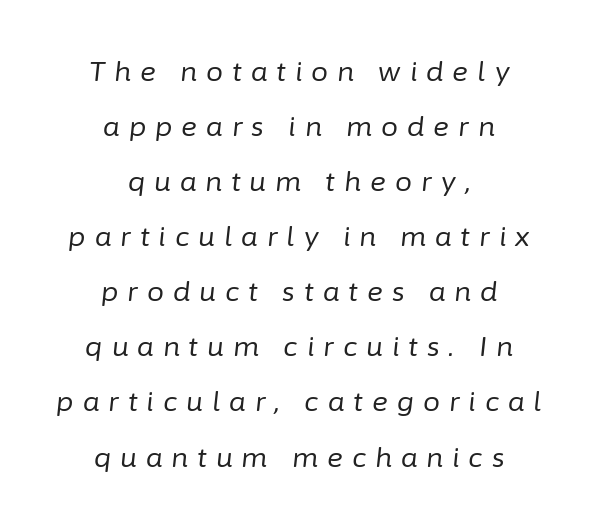
{"italic": "yes", "lean": "right", "slant_degrees": 6, "bold": "no", "underline": "no", "align": "center", "line_spacing": "loose", "line_spacing_ratio": 2.04, "letter_spacing": "wide", "letter_spacing_em": 0.33, "glyph_px": 27}
